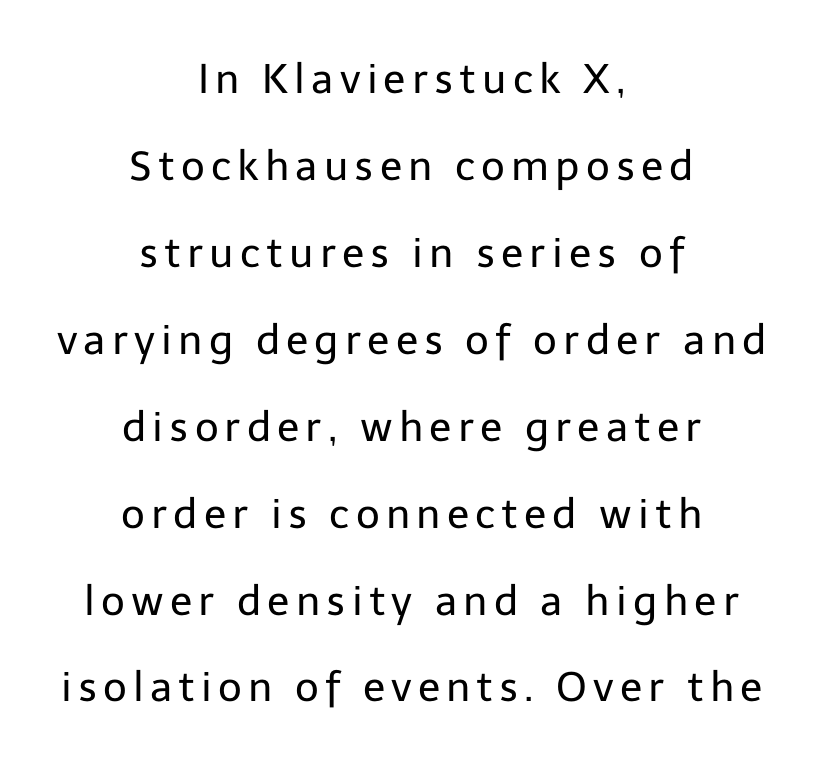
{"serif": "no", "italic": "no", "bold": "no", "weight": "regular", "width": "normal", "stroke_contrast": "low", "x_height": "medium", "monospaced": "no", "underline": "no", "align": "center", "line_spacing": "loose", "line_spacing_ratio": 2.12, "glyph_px": 41}
